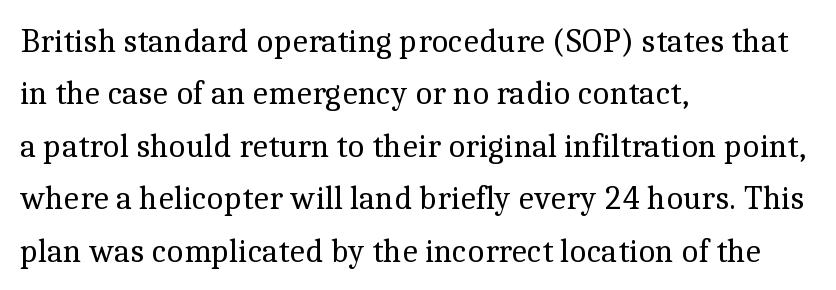
The rendering uses natural spacing where letterforms have individual widths. The weight would be labelled regular, book, light, or lighter still. The leading is moderate, giving the passage an even texture. The text block is weighted toward the left margin, trailing off unevenly rightward. In terms of letterspacing, this is plain default setting.
